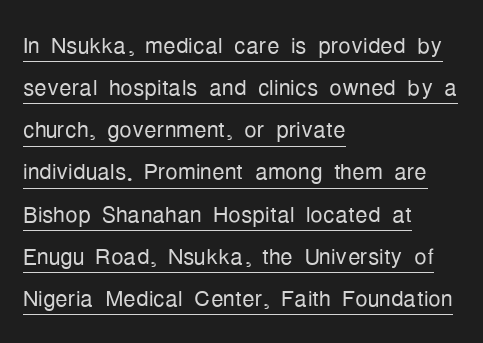
Q: Is the text bold? A: No.
Q: Is the text italic (slanted)? A: No, it is upright.
Q: Is the typeface a serif or a sans-serif typeface? A: Sans-serif.
Q: Is the text underlined? A: Yes.
Q: How is the paragraph aligned? A: Left-aligned.
Q: Is the spacing between letters normal or unusually wide? A: Normal.
Q: Is the spacing between lines tight, normal or loose? A: Normal.
Q: Width (condensed, normal, or wide)? A: Condensed.
Q: Stroke contrast? A: Low.
Q: x-height? A: Medium.
Q: Monospaced? A: No.
